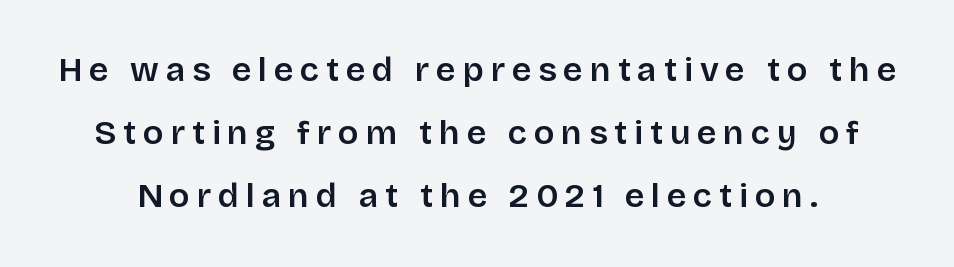
{"serif": "no", "italic": "no", "bold": "semi", "weight": "semibold", "width": "normal", "stroke_contrast": "low", "x_height": "large", "monospaced": "no", "underline": "no", "line_spacing_ratio": 1.86, "letter_spacing": "wide", "letter_spacing_em": 0.2, "glyph_px": 34}
